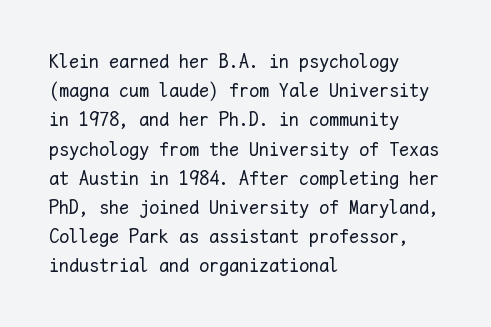
Q: Is the text bold? A: No.
Q: Is the text italic (slanted)? A: No, it is upright.
Q: Is the text underlined? A: No.
Q: How is the paragraph aligned? A: Left-aligned.
Q: Is the spacing between letters normal or unusually wide? A: Normal.
Q: Is the spacing between lines tight, normal or loose? A: Normal.
